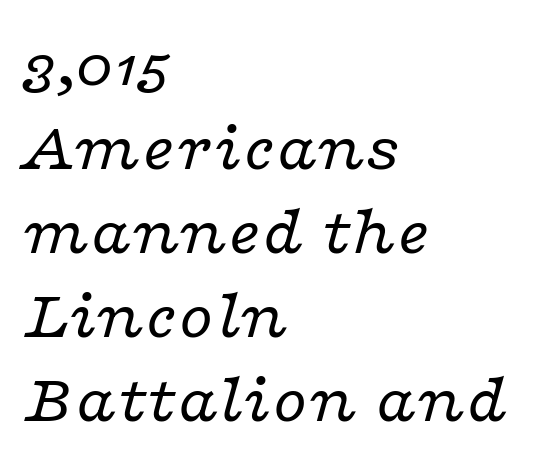
{"serif": "yes", "italic": "yes", "lean": "right", "slant_degrees": 16, "bold": "no", "weight": "regular", "width": "wide", "stroke_contrast": "low", "x_height": "medium", "monospaced": "no", "underline": "no", "align": "left", "line_spacing_ratio": 1.2, "letter_spacing": "normal", "letter_spacing_em": 0.0, "glyph_px": 70}
